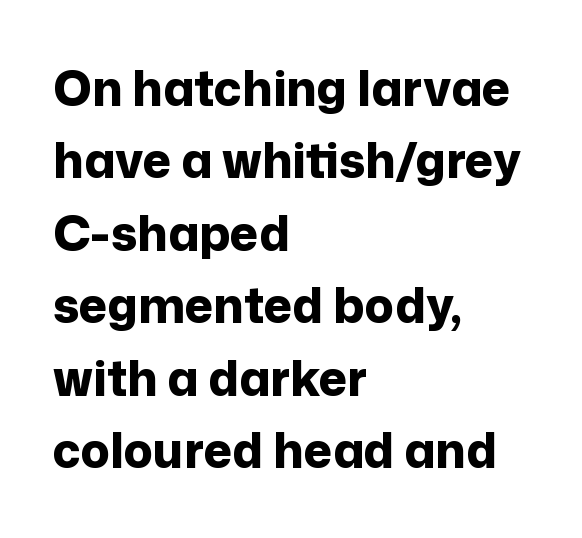
Does the type have serifs? No, each stem ends abruptly. The ragged edge is on the right, which tells us the setting is flush left. The font's upright variant was chosen for this text. This sample has the flowing, uneven cadence of proportional lettering. Check the space under the baseline: it is left empty.
